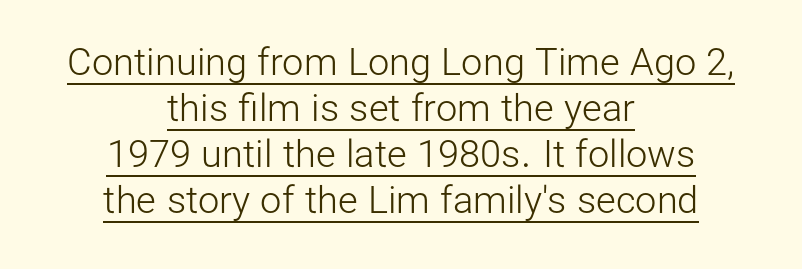
The image shows 38 px light sans-serif type, upright; set centered, line spacing 1.21x, normal letter spacing, underlined; low stroke contrast and a medium x-height.
